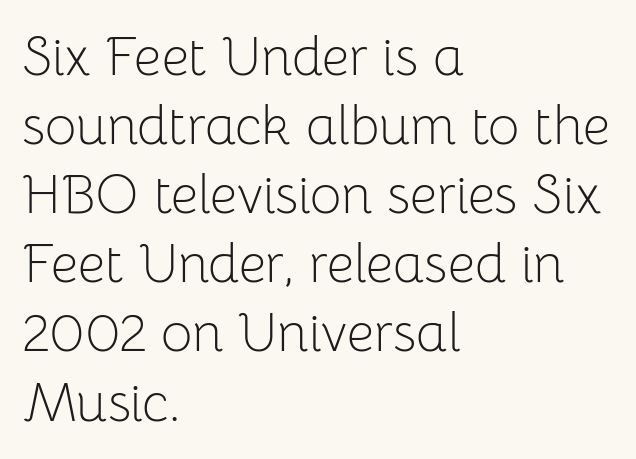
Does the copy run flush right? No — it runs flush left. Short note: letters normally spaced. The type sits square on the baseline with zero lean. This sample has the flowing, uneven cadence of proportional lettering. What's the leading like? Ordinary, nothing unusual. The zone under the glyphs is completely vacant.
